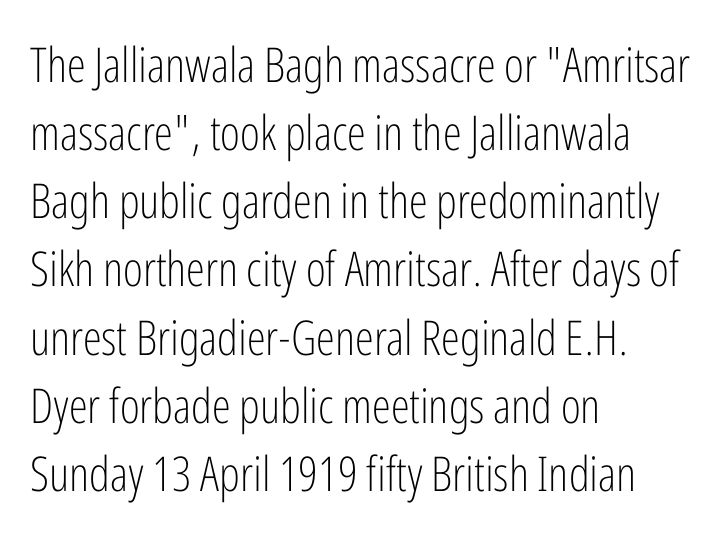
Q: Is the text bold? A: No.
Q: Is the text italic (slanted)? A: No, it is upright.
Q: Is the typeface a serif or a sans-serif typeface? A: Sans-serif.
Q: Is the text underlined? A: No.
Q: How is the paragraph aligned? A: Left-aligned.
Q: Is the spacing between letters normal or unusually wide? A: Normal.
Q: Is the spacing between lines tight, normal or loose? A: Normal.
Q: Width (condensed, normal, or wide)? A: Condensed.
Q: Stroke contrast? A: Low.
Q: x-height? A: Medium.
Q: Monospaced? A: No.
